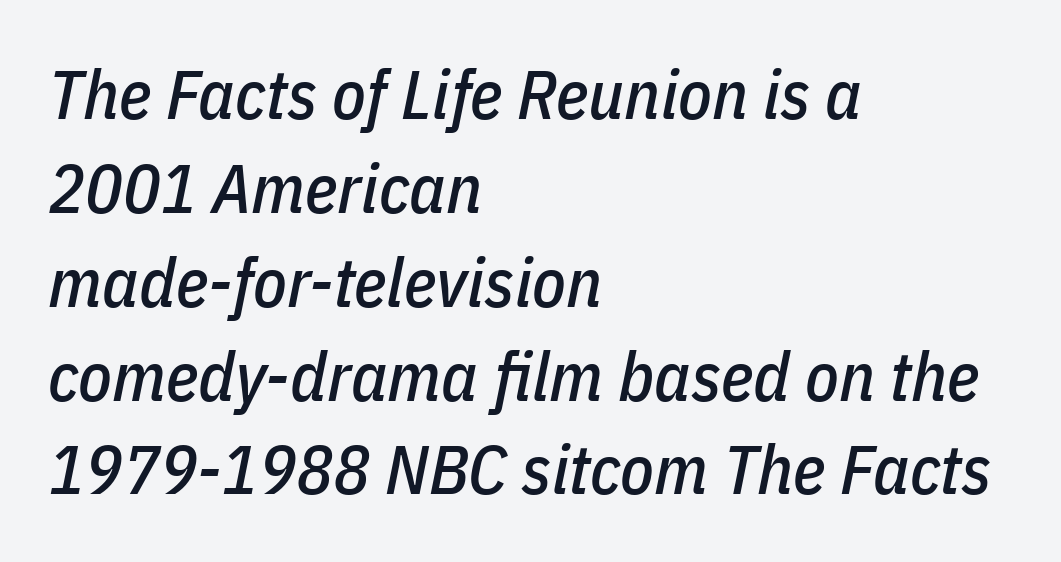
{"italic": "yes", "lean": "right", "slant_degrees": 11, "width": "condensed", "stroke_contrast": "low", "x_height": "medium", "monospaced": "no", "underline": "no", "align": "left", "line_spacing": "normal", "line_spacing_ratio": 1.36, "letter_spacing": "normal", "letter_spacing_em": 0.0, "glyph_px": 69}
